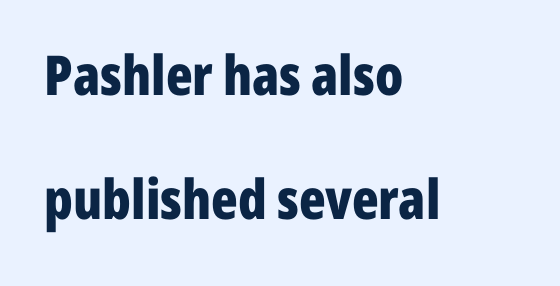
The image shows 55 px bold, condensed sans-serif type, upright; set left-aligned, loose line spacing (2.25x), normal letter spacing, not underlined; low stroke contrast and a medium x-height.
